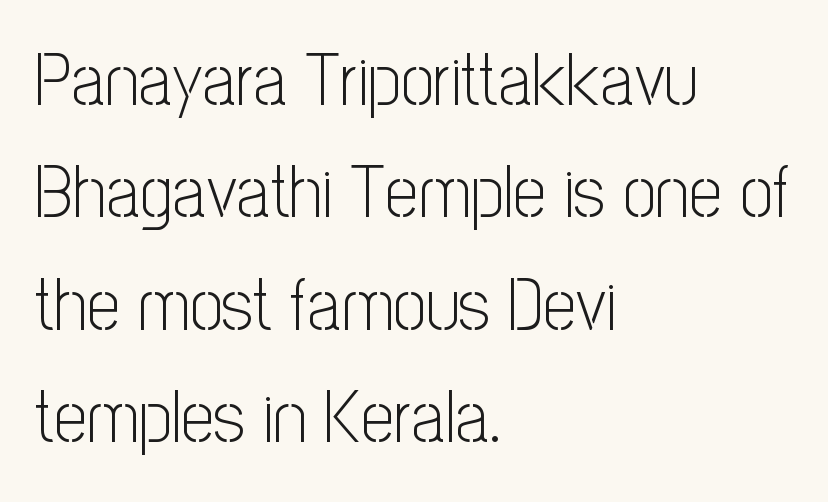
{"serif": "no", "italic": "no", "bold": "no", "weight": "light", "width": "condensed", "stroke_contrast": "low", "x_height": "medium", "monospaced": "no", "underline": "no", "align": "left", "line_spacing": "normal", "line_spacing_ratio": 1.52, "letter_spacing": "normal", "letter_spacing_em": 0.0, "glyph_px": 74}
